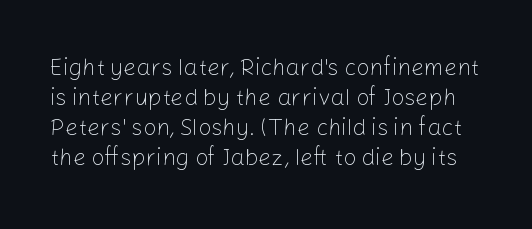
{"italic": "no", "bold": "no", "underline": "no", "line_spacing": "normal", "line_spacing_ratio": 1.3, "letter_spacing": "normal", "letter_spacing_em": 0.0, "glyph_px": 23}
